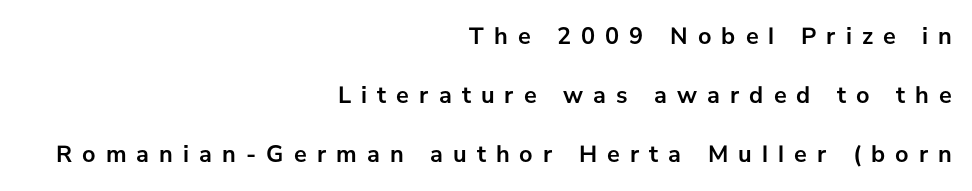
Q: Is the text bold? A: Yes.
Q: Is the text italic (slanted)? A: No, it is upright.
Q: Is the text underlined? A: No.
Q: How is the paragraph aligned? A: Right-aligned.
Q: Is the spacing between letters normal or unusually wide? A: Unusually wide.
Q: Is the spacing between lines tight, normal or loose? A: Loose.
